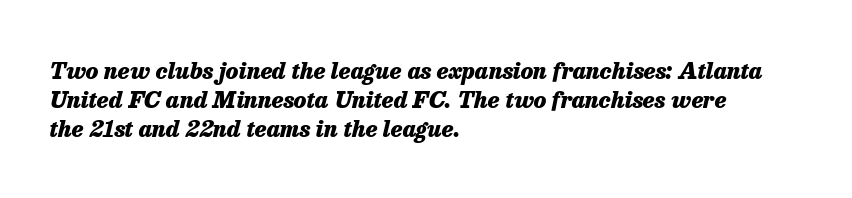
Q: Is the text bold? A: Yes.
Q: Is the text italic (slanted)? A: Yes, it leans right by about 13 degrees.
Q: Is the text underlined? A: No.
Q: How is the paragraph aligned? A: Left-aligned.
Q: Is the spacing between letters normal or unusually wide? A: Normal.
Q: Is the spacing between lines tight, normal or loose? A: Normal.
